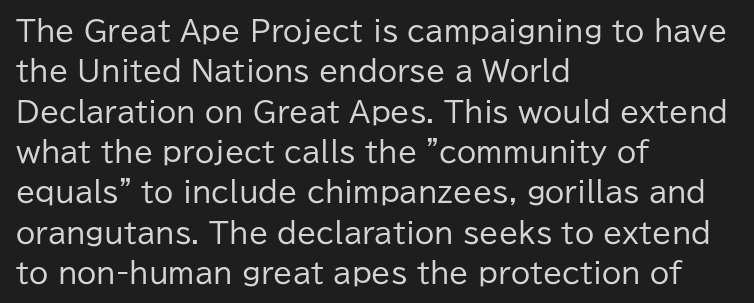
{"serif": "no", "italic": "no", "bold": "no", "weight": "regular", "width": "normal", "stroke_contrast": "low", "x_height": "medium", "monospaced": "no", "underline": "no", "align": "left", "line_spacing": "normal", "line_spacing_ratio": 1.44, "letter_spacing": "normal", "letter_spacing_em": 0.0, "glyph_px": 28}
